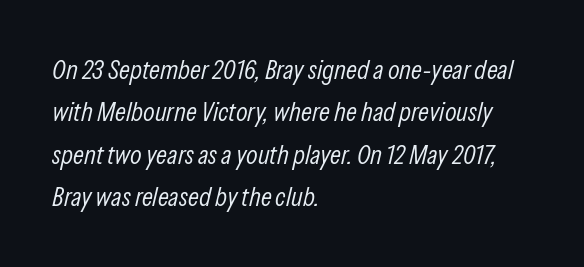
The image shows 27 px text type, italic (leaning right); set left-aligned, normal line spacing (1.57x), normal letter spacing, not underlined.
